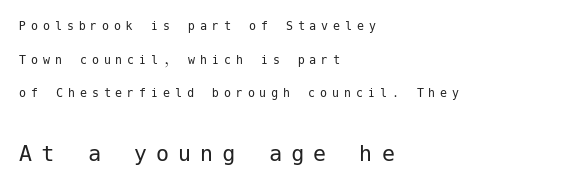
Q: Is the text bold? A: No.
Q: Is the text italic (slanted)? A: No, it is upright.
Q: Is the text underlined? A: No.
Q: How is the paragraph aligned? A: Left-aligned.
Q: Is the spacing between letters normal or unusually wide? A: Unusually wide.
Q: Is the spacing between lines tight, normal or loose? A: Loose.
Q: Which block of text is set in a larger size, the first (top) or the second (bottom)? A: The second (bottom) one.
